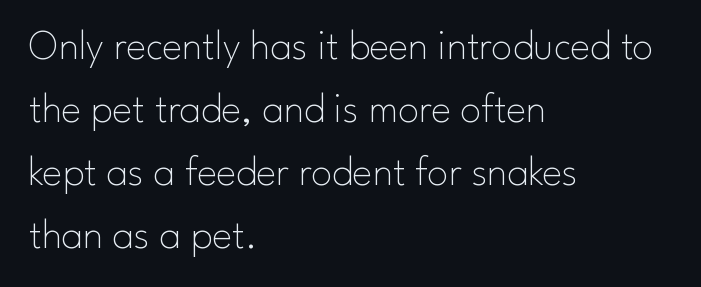
Just letters on the line, the space beneath them empty. The font is comparable to plain body text, perhaps lighter. Caption: multi-line text, flush left, ragged right. Note: no serifs on the glyphs. A typesetter would call this proportional, since set widths differ per character. The specimen reads as upright at a glance.
